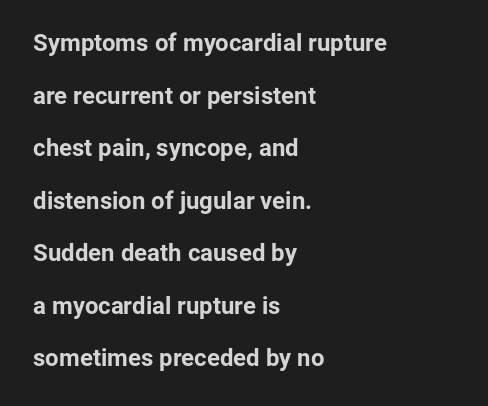
The lines in this sample share a left origin and differ only in where they stop. Italic? Not at all — the glyphs are vertical. Compared with typical body copy, the letter spacing here is the same. Widely set lines give the paragraph a tall, airy silhouette. What weight is shown? A full bold with thick strokes.
